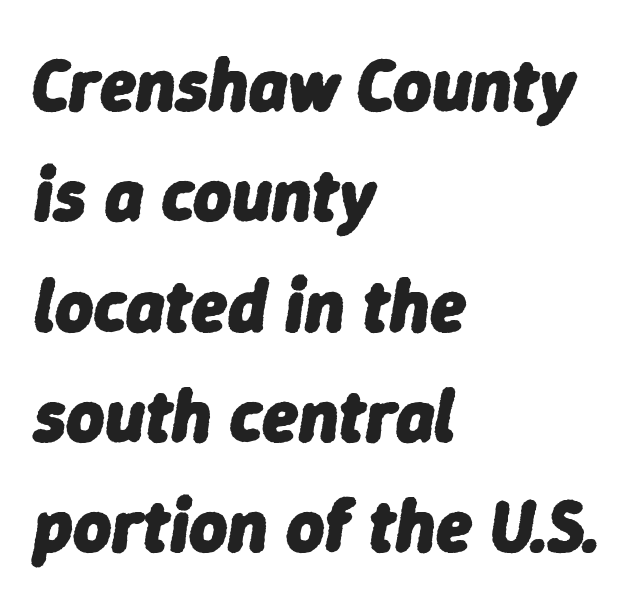
{"italic": "yes", "lean": "right", "slant_degrees": 9, "bold": "yes", "weight": "heavy", "width": "normal", "stroke_contrast": "low", "x_height": "medium", "monospaced": "no", "underline": "no", "align": "left", "line_spacing": "normal", "line_spacing_ratio": 1.49, "letter_spacing": "normal", "letter_spacing_em": 0.0, "glyph_px": 74}
